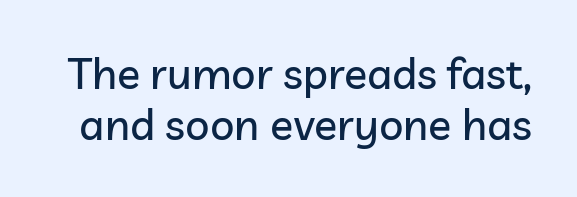
Q: Is the text italic (slanted)? A: No, it is upright.
Q: Is the typeface a serif or a sans-serif typeface? A: Sans-serif.
Q: Is the text underlined? A: No.
Q: Is the spacing between letters normal or unusually wide? A: Normal.
Q: Width (condensed, normal, or wide)? A: Normal.
Q: Stroke contrast? A: Low.
Q: x-height? A: Medium.
Q: Monospaced? A: No.
